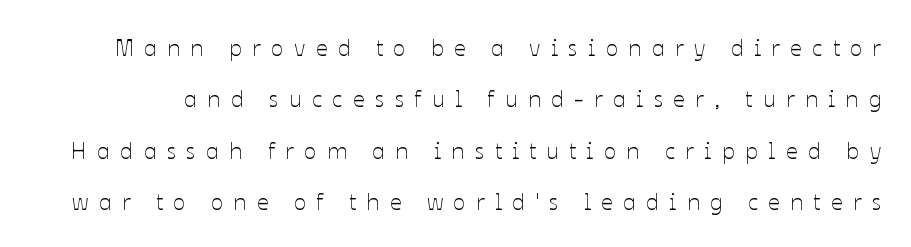
{"italic": "no", "bold": "no", "underline": "no", "line_spacing": "loose", "line_spacing_ratio": 2.23, "letter_spacing": "wide", "letter_spacing_em": 0.45, "glyph_px": 23}
